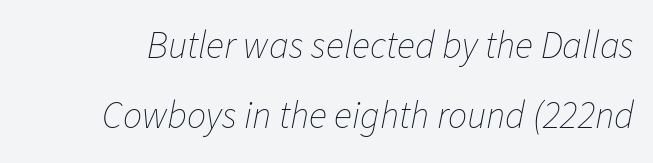
Q: Is the text bold? A: No.
Q: Is the text italic (slanted)? A: Yes, it leans right by about 11 degrees.
Q: Is the text underlined? A: No.
Q: Is the spacing between letters normal or unusually wide? A: Normal.
Q: Width (condensed, normal, or wide)? A: Normal.
Q: Stroke contrast? A: Low.
Q: x-height? A: Medium.
Q: Monospaced? A: No.
